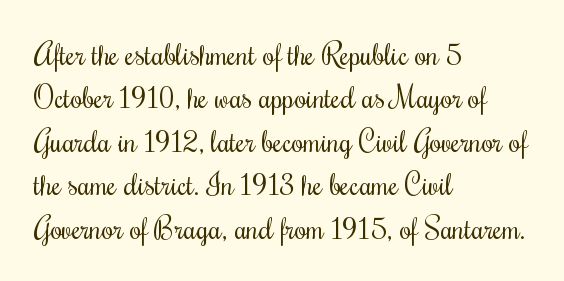
{"bold": "no", "weight": "regular", "width": "condensed", "stroke_contrast": "medium", "x_height": "small", "monospaced": "no", "underline": "no", "align": "left", "line_spacing": "normal", "line_spacing_ratio": 1.45, "letter_spacing": "normal", "letter_spacing_em": 0.0, "glyph_px": 30}
